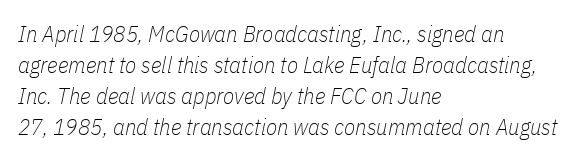
Is the block centered? No — it sits flush against the left margin. A quiet, ordinary-to-light weight characterises the typeface. Between one letter and the next there's only the usual sliver of space. These lines were composed using italics. The lines sit at an ordinary, default distance from one another.
